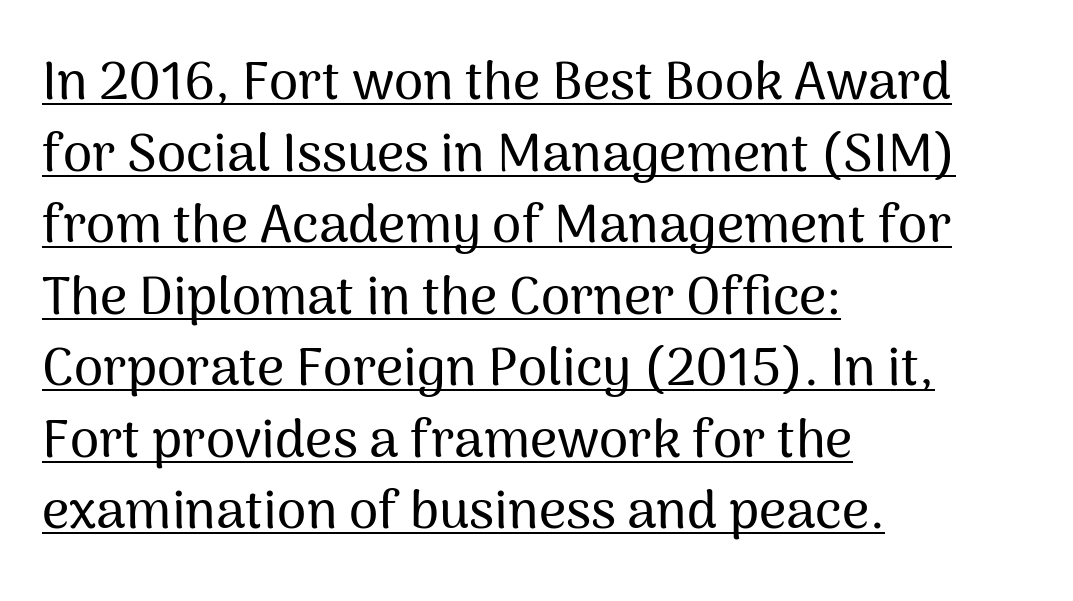
{"serif": "no", "italic": "no", "width": "normal", "stroke_contrast": "medium", "x_height": "medium", "monospaced": "no", "underline": "yes", "align": "left", "line_spacing": "normal", "line_spacing_ratio": 1.35, "letter_spacing": "normal", "letter_spacing_em": 0.0, "glyph_px": 53}
